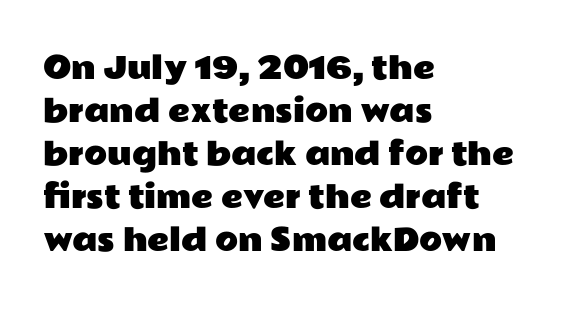
Every character sits straight up, as roman type does. Compared with typical body copy, the letter spacing here is the same. Line starts are locked; line ends wander. Any mark beneath the type? The region is blank.
